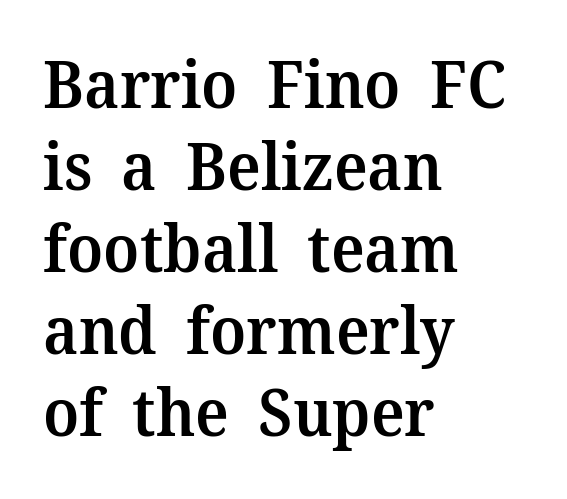
The image shows 65 px semibold serif type, upright; set left-aligned, normal line spacing (1.26x), normal letter spacing, not underlined; medium stroke contrast and a medium x-height.
